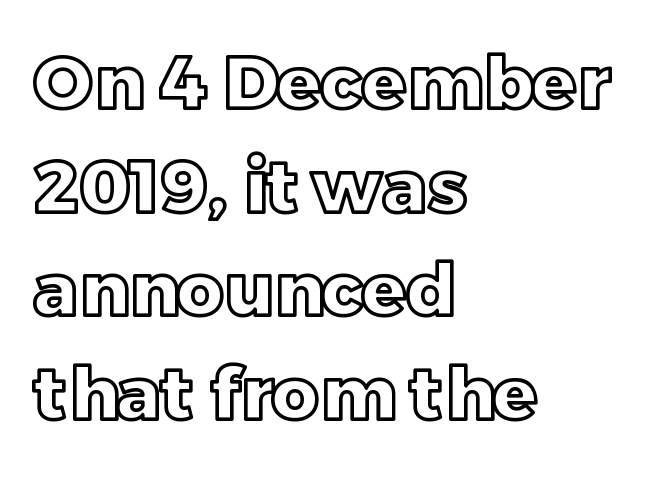
Q: Is the text italic (slanted)? A: No, it is upright.
Q: Is the text underlined? A: No.
Q: How is the paragraph aligned? A: Left-aligned.
Q: Is the spacing between letters normal or unusually wide? A: Normal.
Q: Is the spacing between lines tight, normal or loose? A: Normal.
Q: Width (condensed, normal, or wide)? A: Normal.
Q: x-height? A: Large.
Q: Monospaced? A: No.
